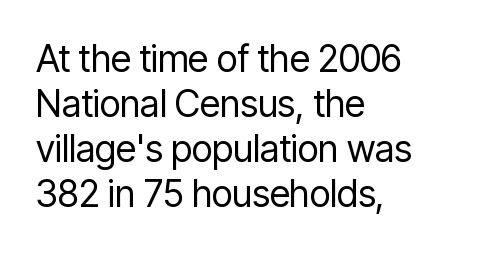
The image shows 37 px regular-weight, condensed sans-serif type, upright; set left-aligned, line spacing 1.22x, normal letter spacing, not underlined; low stroke contrast and a medium x-height.
